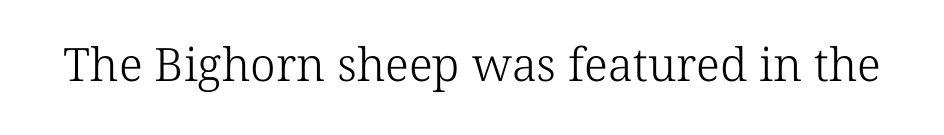
{"serif": "yes", "bold": "no", "weight": "light", "width": "normal", "stroke_contrast": "low", "x_height": "medium", "monospaced": "no", "underline": "no", "letter_spacing": "normal", "letter_spacing_em": 0.0, "glyph_px": 46}
